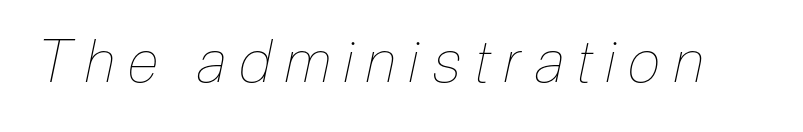
{"italic": "yes", "lean": "right", "slant_degrees": 12, "bold": "no", "weight": "thin", "width": "condensed", "stroke_contrast": "low", "x_height": "medium", "monospaced": "no", "underline": "no", "letter_spacing": "wide", "letter_spacing_em": 0.23, "glyph_px": 59}
